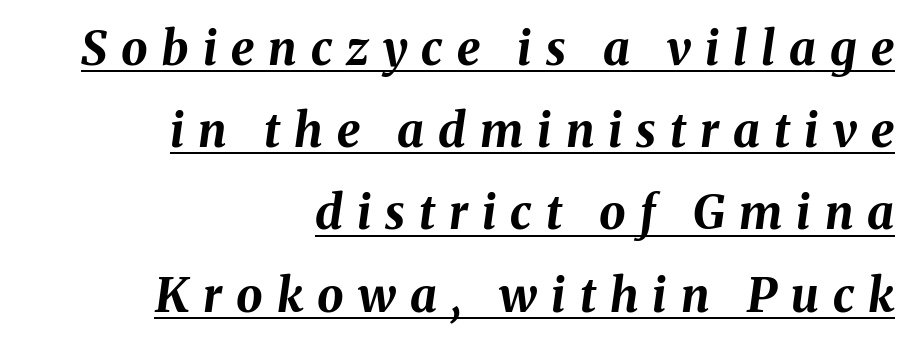
The image shows 47 px bold type, italic (leaning right); set right-aligned, line spacing 1.75x, unusually wide letter spacing (+0.3 em), underlined; medium stroke contrast and a medium x-height.
